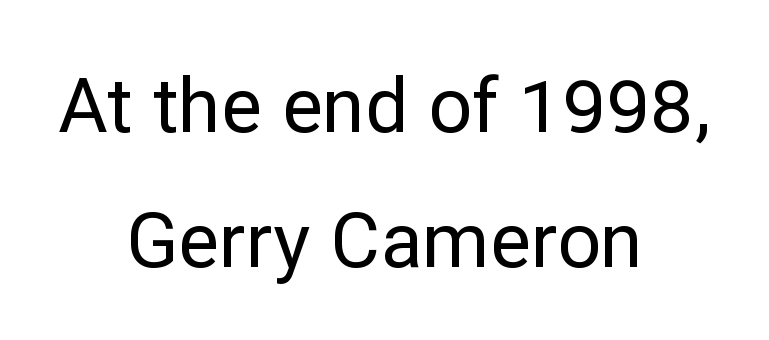
Font category for this specimen: sans-serif. Do the characters align in a grid? No, the font is proportional. Is the block centered? Yes — each line is placed symmetrically about the middle. Quick note: underline off.
